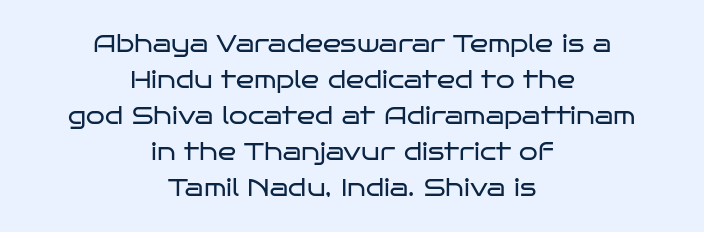
Q: Is the text bold? A: No.
Q: Is the text italic (slanted)? A: No, it is upright.
Q: Is the text underlined? A: No.
Q: How is the paragraph aligned? A: Centered.
Q: Is the spacing between letters normal or unusually wide? A: Normal.
Q: Is the spacing between lines tight, normal or loose? A: Normal.
